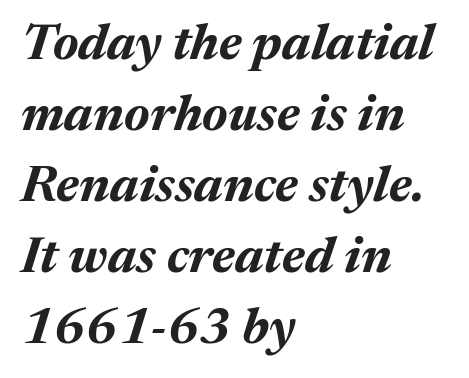
The image shows 51 px bold type, italic (leaning right); set left-aligned, normal line spacing (1.39x), normal letter spacing, not underlined; medium stroke contrast and a medium x-height.
